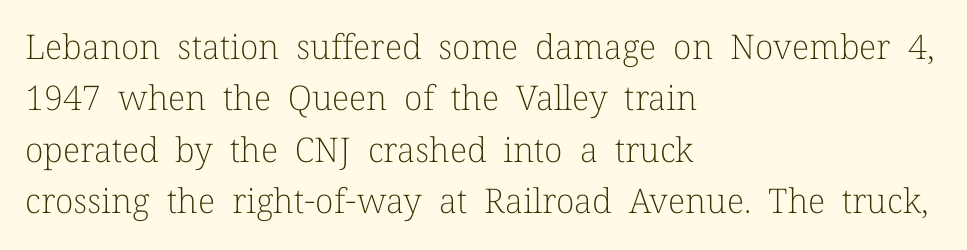
Casual observation: everything's shoved over to the left. Italic? Not at all — the glyphs are vertical. Heaviness? Minimal to ordinary, like unemphasized prose. Observe the ordinary spacing: letters are neighbours, not strangers. Nobody drew a line under any word here. Examine the stroke ends and you'll spot serifs.
